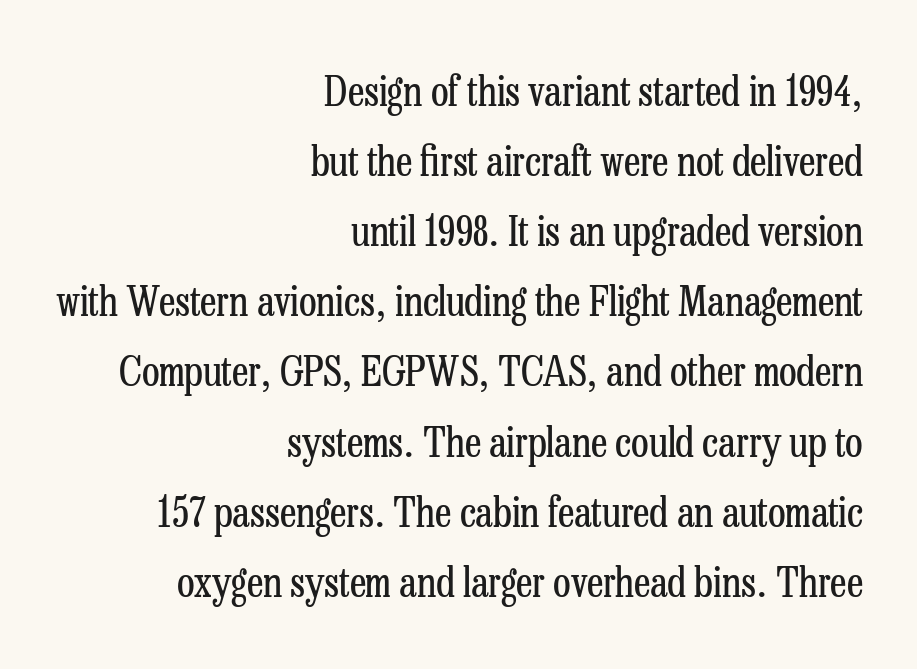
The image shows 41 px regular-weight, condensed serif type, upright; set right-aligned, line spacing 1.71x, normal letter spacing, not underlined; low stroke contrast and a medium x-height.
